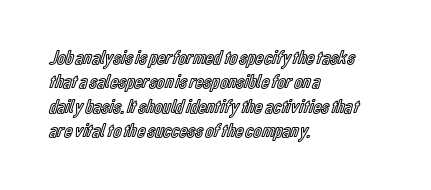
The image shows 20 px text type; set left-aligned, line spacing 1.22x, normal letter spacing, not underlined.
